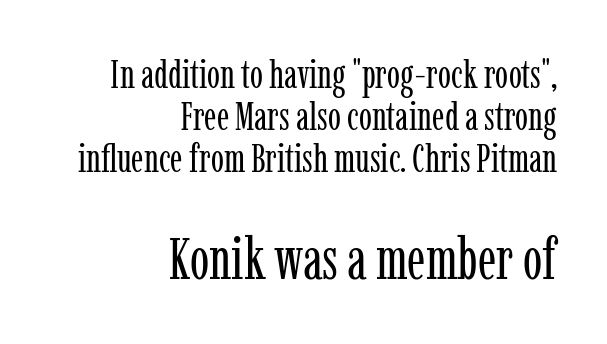
{"serif": "yes", "italic": "no", "bold": "no", "weight": "regular", "width": "condensed", "stroke_contrast": "low", "x_height": "medium", "monospaced": "no", "underline": "no", "align": "right", "line_spacing": "tight", "line_spacing_ratio": 1.08, "letter_spacing": "normal", "letter_spacing_em": 0.0, "larger_block": "second", "size_ratio": 1.49, "glyph_px": 58}
